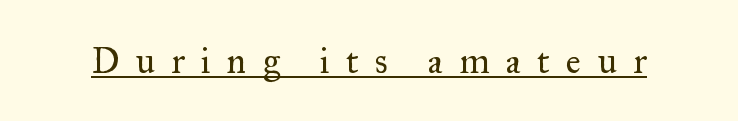
The image shows 36 px regular-weight serif type, upright; set unusually wide letter spacing (+0.45 em), underlined; medium stroke contrast and a small x-height.
